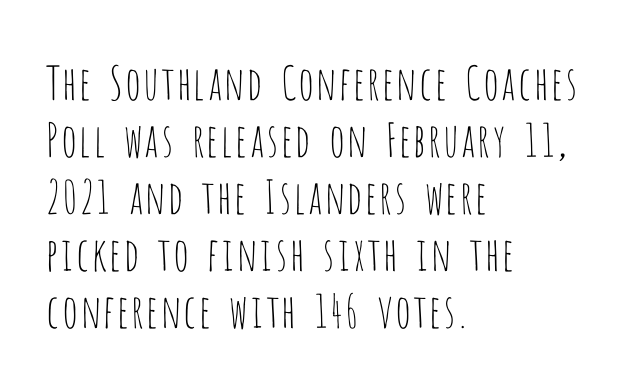
The image shows 46 px thin, condensed sans-serif type, upright; set left-aligned, line spacing 1.24x, normal letter spacing, not underlined; low stroke contrast and a large x-height.
